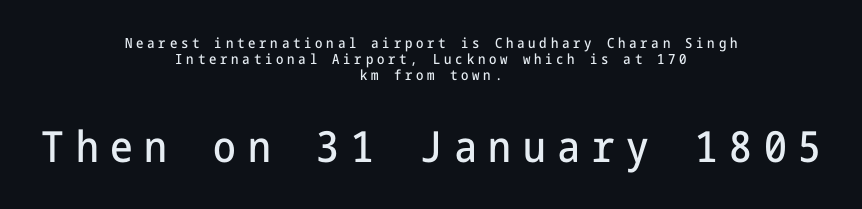
Top chunk: small. Bottom chunk: large. Tracking value appears strongly positive — letters spread wide. I'd call this a sans setting — the letters go barefoot. When letters stand straight like this, we call the style roman or upright.
